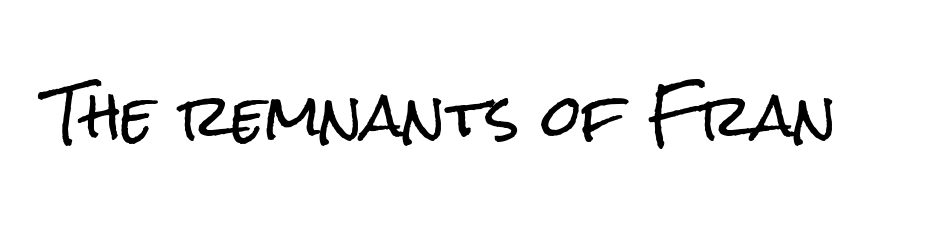
Posture: vertical. Standard letterfit; no display-style spreading of the glyphs. The face used here is proportionally spaced, like ordinary book or web type. The rendering shows plain stroke endings on the letterforms — a sans-serif design. The zone under the glyphs is completely vacant.
